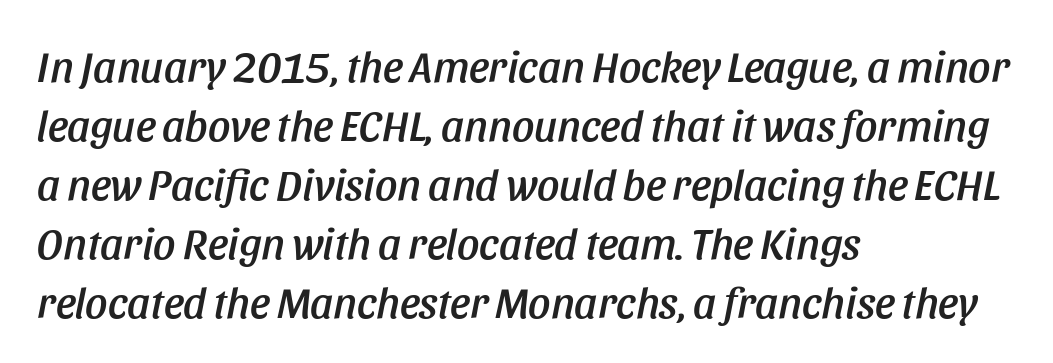
{"italic": "yes", "lean": "right", "slant_degrees": 11, "width": "condensed", "stroke_contrast": "low", "x_height": "large", "monospaced": "no", "underline": "no", "align": "left", "line_spacing": "normal", "line_spacing_ratio": 1.34, "letter_spacing": "normal", "letter_spacing_em": 0.0, "glyph_px": 44}
